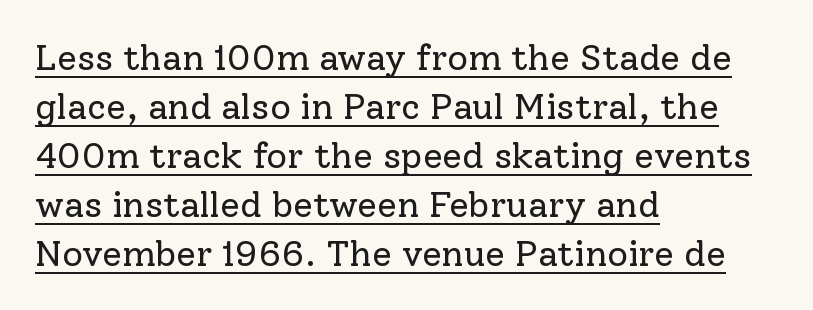
The image shows 36 px regular-weight serif type, upright; set left-aligned, normal line spacing (1.36x), normal letter spacing, underlined; low stroke contrast and a medium x-height.
